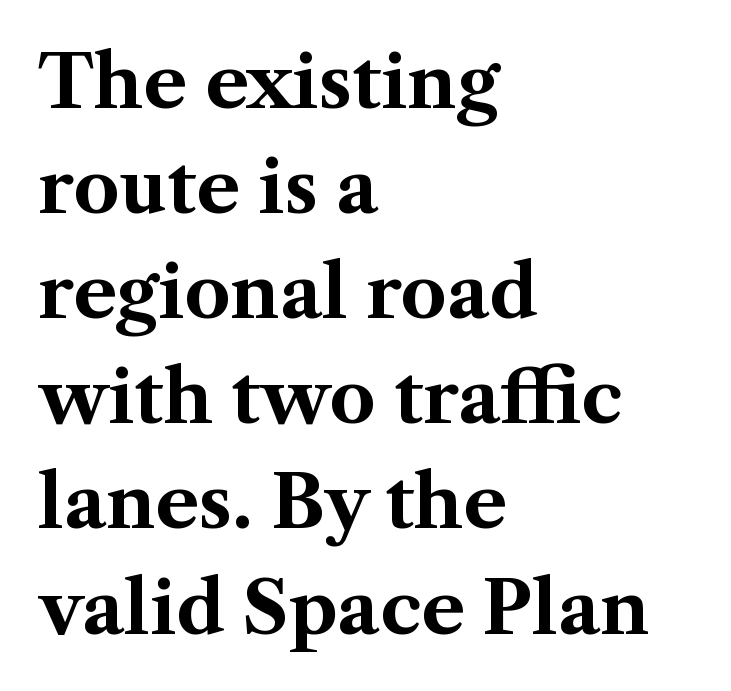
Q: Is the text bold? A: Yes.
Q: Is the text italic (slanted)? A: No, it is upright.
Q: Is the typeface a serif or a sans-serif typeface? A: Serif.
Q: Is the text underlined? A: No.
Q: How is the paragraph aligned? A: Left-aligned.
Q: Is the spacing between letters normal or unusually wide? A: Normal.
Q: Is the spacing between lines tight, normal or loose? A: Normal.
Q: Width (condensed, normal, or wide)? A: Normal.
Q: Stroke contrast? A: Medium.
Q: x-height? A: Medium.
Q: Monospaced? A: No.
